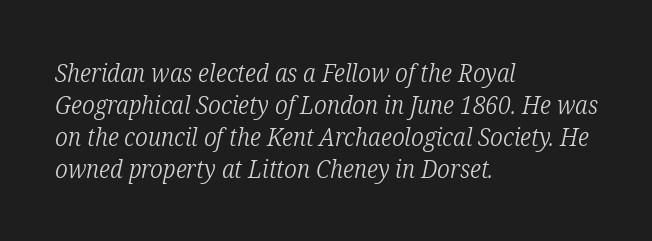
The font sits on the lighter half of the weight spectrum, regular included. Compared with typical paragraphs, the rows here are spaced about the same. All the whitespace from short lines collects on the right. Students, note that the glyphs here touch the page at normal intervals.
